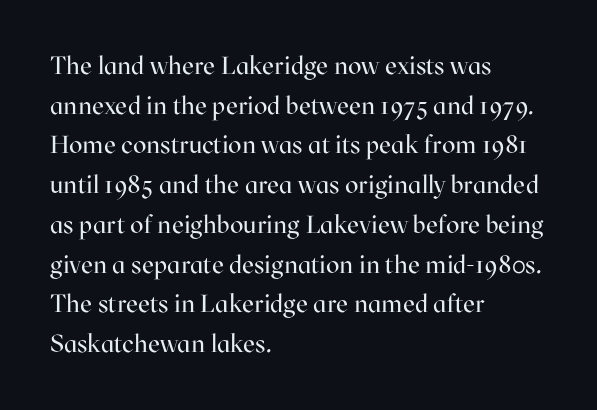
{"italic": "no", "bold": "no", "underline": "no", "align": "left", "line_spacing": "normal", "line_spacing_ratio": 1.59, "letter_spacing": "normal", "letter_spacing_em": 0.0, "glyph_px": 25}
